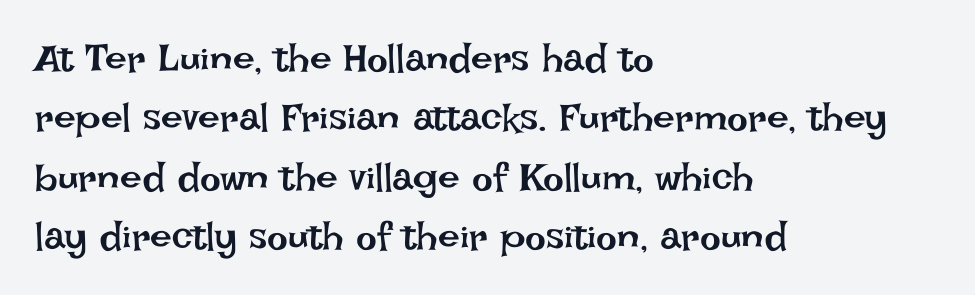
Q: Is the text bold? A: No.
Q: Is the text italic (slanted)? A: No, it is upright.
Q: Is the text underlined? A: No.
Q: How is the paragraph aligned? A: Left-aligned.
Q: Is the spacing between letters normal or unusually wide? A: Normal.
Q: Is the spacing between lines tight, normal or loose? A: Normal.
Q: Width (condensed, normal, or wide)? A: Normal.
Q: Stroke contrast? A: Low.
Q: x-height? A: Large.
Q: Monospaced? A: No.
